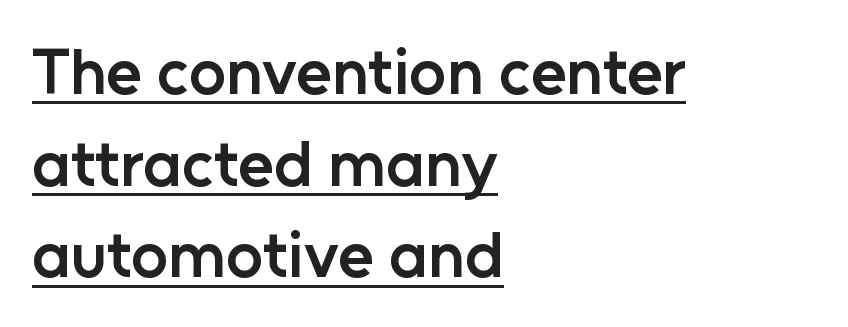
Q: Is the text bold? A: Semi-bold.
Q: Is the text italic (slanted)? A: No, it is upright.
Q: Is the typeface a serif or a sans-serif typeface? A: Sans-serif.
Q: Is the text underlined? A: Yes.
Q: How is the paragraph aligned? A: Left-aligned.
Q: Is the spacing between letters normal or unusually wide? A: Normal.
Q: Is the spacing between lines tight, normal or loose? A: Normal.
Q: Width (condensed, normal, or wide)? A: Normal.
Q: Stroke contrast? A: Low.
Q: x-height? A: Medium.
Q: Monospaced? A: No.
